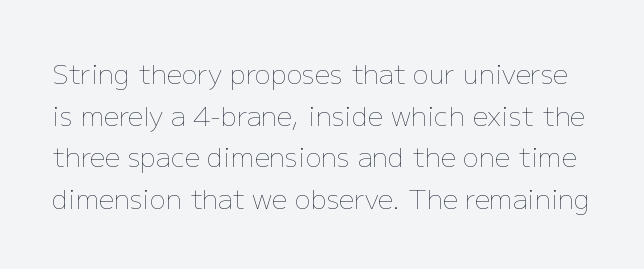
A clean baseline with only descenders dipping below it. In terms of leading, this rendering sits right in the middle. The horizontal fit of the characters is conventional and even. If you drew a line through each stem, it would be perfectly vertical.
